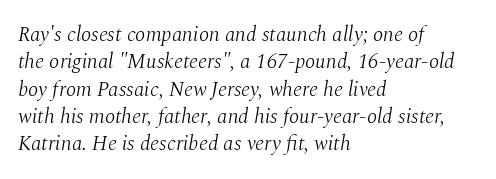
Q: Is the text bold? A: No.
Q: Is the text italic (slanted)? A: Yes, it leans right by about 10 degrees.
Q: Is the text underlined? A: No.
Q: How is the paragraph aligned? A: Left-aligned.
Q: Is the spacing between letters normal or unusually wide? A: Normal.
Q: Is the spacing between lines tight, normal or loose? A: Normal.
